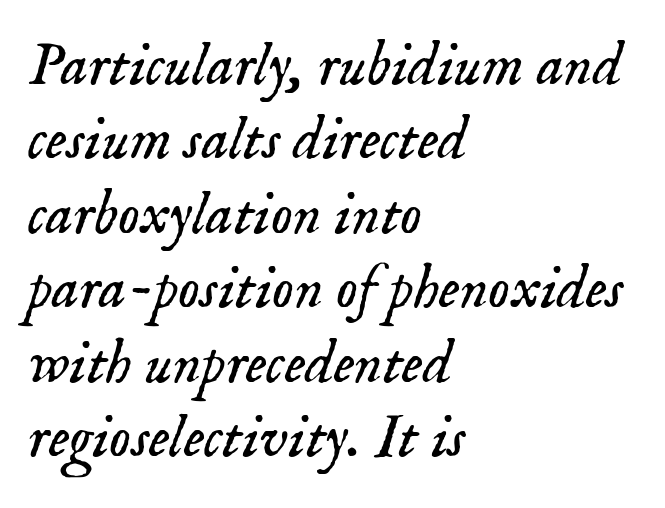
The image shows 61 px light serif type, italic (leaning right); set left-aligned, line spacing 1.22x, normal letter spacing, not underlined; low stroke contrast and a small x-height.
